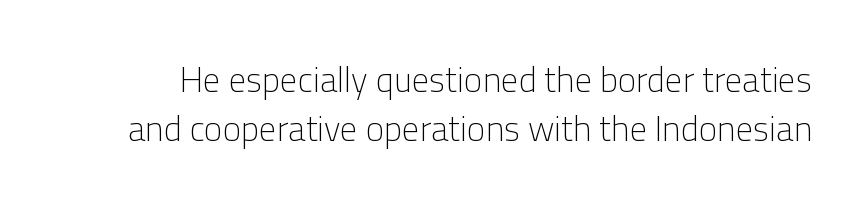
The image shows 35 px light sans-serif type, upright; set normal line spacing (1.39x), normal letter spacing, not underlined; low stroke contrast and a medium x-height.
